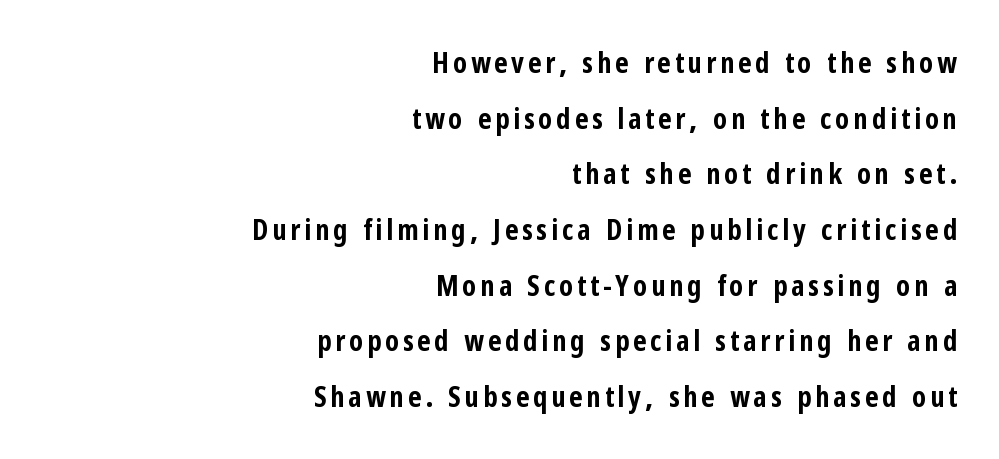
Q: Is the text bold? A: Yes.
Q: Is the text italic (slanted)? A: No, it is upright.
Q: Is the typeface a serif or a sans-serif typeface? A: Sans-serif.
Q: Is the text underlined? A: No.
Q: How is the paragraph aligned? A: Right-aligned.
Q: Is the spacing between lines tight, normal or loose? A: Loose.
Q: Width (condensed, normal, or wide)? A: Condensed.
Q: Stroke contrast? A: Low.
Q: x-height? A: Medium.
Q: Monospaced? A: No.
